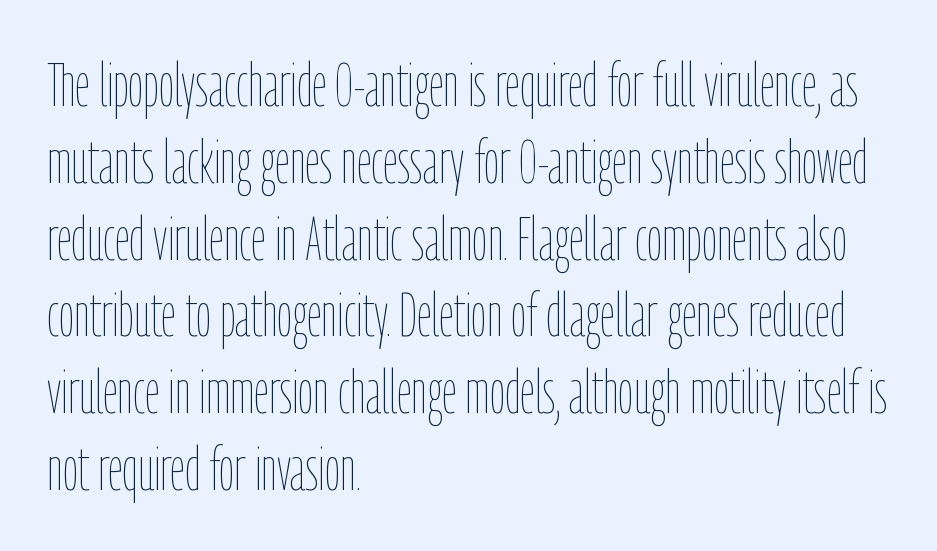
Q: Is the text bold? A: No.
Q: Is the text italic (slanted)? A: No, it is upright.
Q: Is the text underlined? A: No.
Q: How is the paragraph aligned? A: Left-aligned.
Q: Is the spacing between letters normal or unusually wide? A: Normal.
Q: Is the spacing between lines tight, normal or loose? A: Normal.
Q: Width (condensed, normal, or wide)? A: Condensed.
Q: Stroke contrast? A: Low.
Q: x-height? A: Medium.
Q: Monospaced? A: No.
